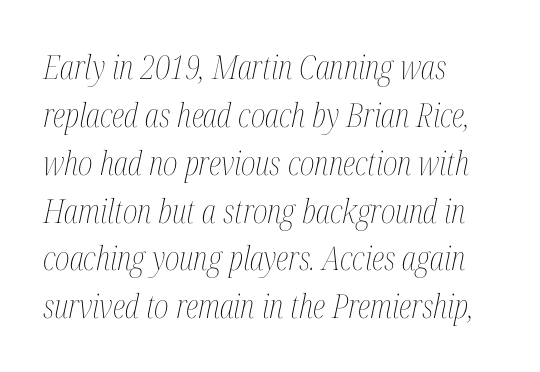
The image shows 33 px thin, condensed type, italic (leaning right); set left-aligned, normal line spacing (1.45x), normal letter spacing, not underlined; medium stroke contrast and a medium x-height.
